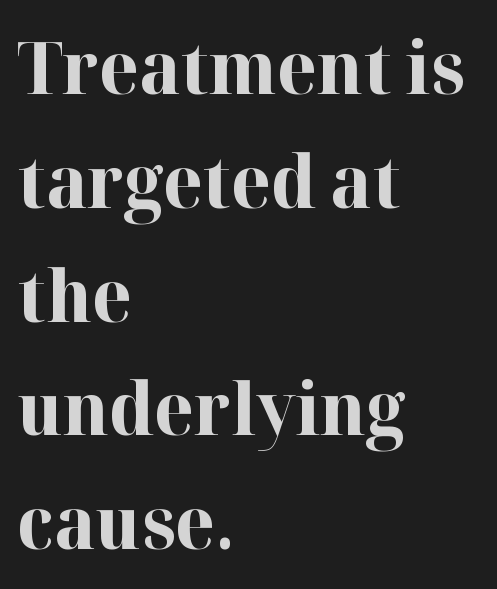
Q: Is the text bold? A: Yes.
Q: Is the text italic (slanted)? A: No, it is upright.
Q: Is the typeface a serif or a sans-serif typeface? A: Serif.
Q: Is the text underlined? A: No.
Q: How is the paragraph aligned? A: Left-aligned.
Q: Is the spacing between letters normal or unusually wide? A: Normal.
Q: Is the spacing between lines tight, normal or loose? A: Normal.
Q: Width (condensed, normal, or wide)? A: Normal.
Q: Stroke contrast? A: High.
Q: x-height? A: Medium.
Q: Monospaced? A: No.
